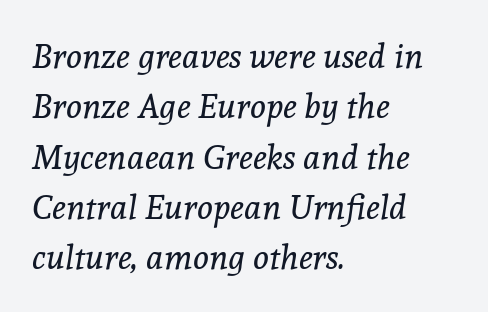
{"serif": "yes", "italic": "yes", "lean": "right", "slant_degrees": 8, "bold": "no", "weight": "regular", "width": "normal", "x_height": "medium", "monospaced": "no", "underline": "no", "align": "left", "line_spacing": "normal", "line_spacing_ratio": 1.48, "letter_spacing": "normal", "letter_spacing_em": 0.0, "glyph_px": 34}
